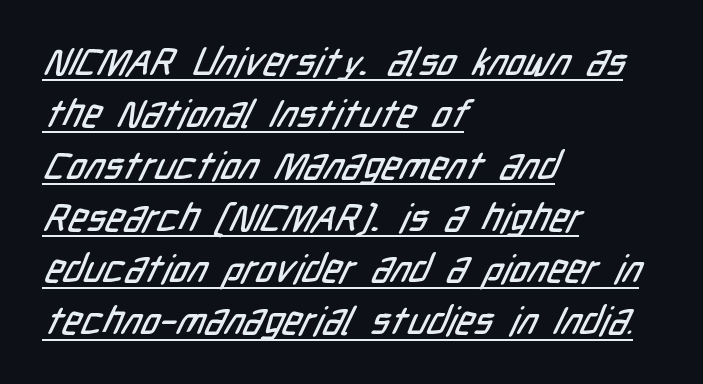
The image shows 39 px condensed sans-serif type; set left-aligned, normal line spacing (1.33x), normal letter spacing, underlined; low stroke contrast and a medium x-height.
